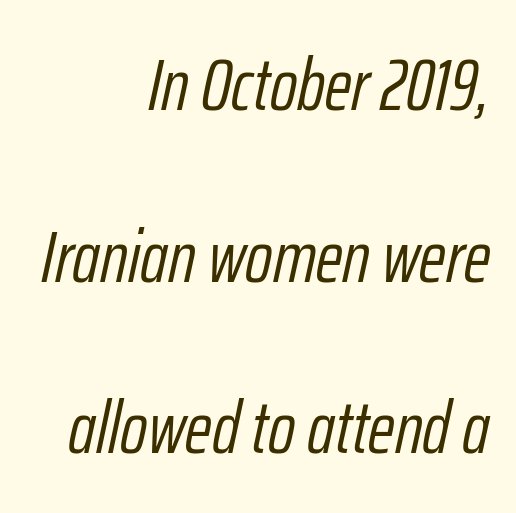
Q: Is the text bold? A: No.
Q: Is the text italic (slanted)? A: Yes, it leans right by about 12 degrees.
Q: Is the text underlined? A: No.
Q: How is the paragraph aligned? A: Right-aligned.
Q: Is the spacing between letters normal or unusually wide? A: Normal.
Q: Is the spacing between lines tight, normal or loose? A: Loose.
Q: Width (condensed, normal, or wide)? A: Condensed.
Q: Stroke contrast? A: Low.
Q: x-height? A: Medium.
Q: Monospaced? A: No.
